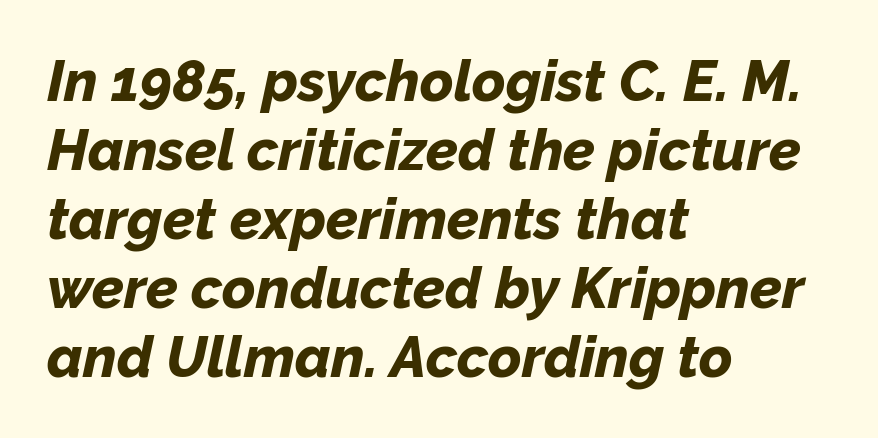
{"italic": "yes", "lean": "right", "slant_degrees": 12, "bold": "yes", "weight": "bold", "width": "normal", "stroke_contrast": "low", "x_height": "medium", "monospaced": "no", "underline": "no", "align": "left", "line_spacing_ratio": 1.21, "letter_spacing": "normal", "letter_spacing_em": 0.0, "glyph_px": 57}
